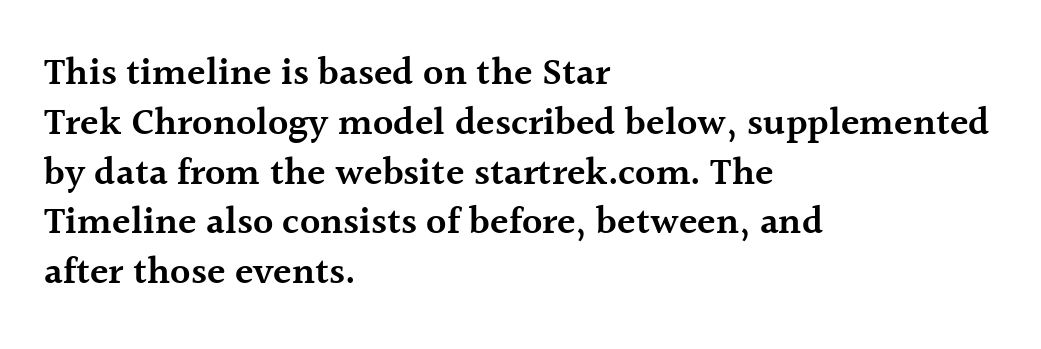
Classification — serif. Check the space under the baseline: it is left empty. Line starts are locked; line ends wander. As a designer I'd log this as weight 600, semibold.
